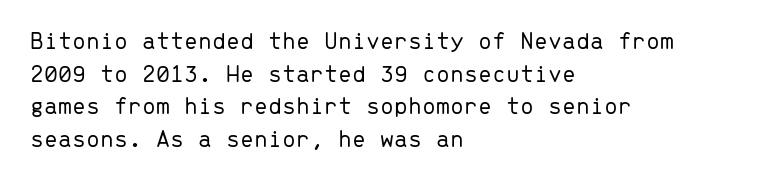
The image shows 25 px text type, upright; set left-aligned, normal line spacing (1.31x), normal letter spacing, not underlined.
